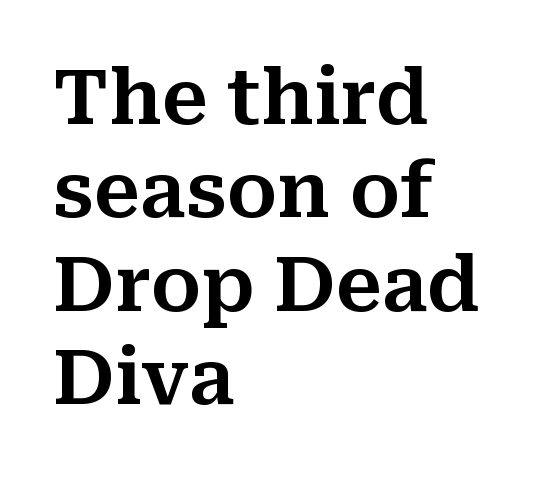
The baseline area is clear. Looks like regular typesetting: each glyph gets only the width it needs. The letters stand straight up with perfectly vertical stems. The horizontal fit of the characters is conventional and even. Each line starts at the same left margin while the right side varies. The face used here is seriffed, in the tradition of book romans.
